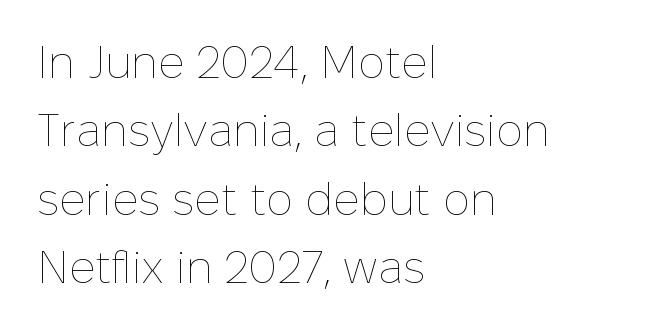
Q: Is the text bold? A: No.
Q: Is the text italic (slanted)? A: No, it is upright.
Q: Is the text underlined? A: No.
Q: How is the paragraph aligned? A: Left-aligned.
Q: Is the spacing between letters normal or unusually wide? A: Normal.
Q: Is the spacing between lines tight, normal or loose? A: Normal.
Q: Width (condensed, normal, or wide)? A: Normal.
Q: Stroke contrast? A: Low.
Q: x-height? A: Medium.
Q: Monospaced? A: No.
